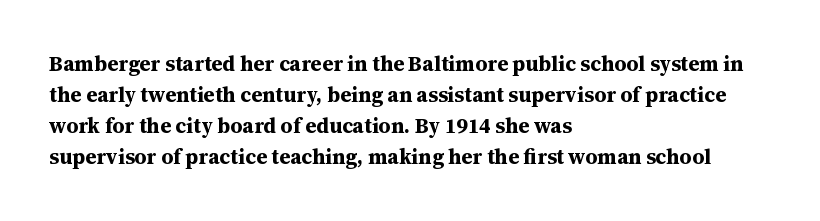
{"italic": "no", "bold": "yes", "underline": "no", "align": "left", "line_spacing": "normal", "line_spacing_ratio": 1.47, "letter_spacing": "normal", "letter_spacing_em": 0.0, "glyph_px": 21}
